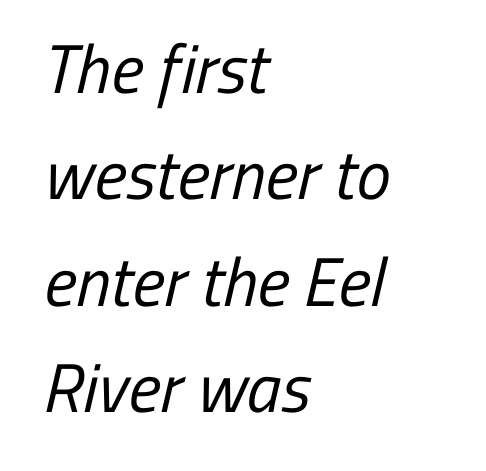
{"serif": "no", "bold": "no", "weight": "regular", "width": "condensed", "stroke_contrast": "low", "x_height": "medium", "monospaced": "no", "underline": "no", "align": "left", "line_spacing": "normal", "line_spacing_ratio": 1.54, "letter_spacing": "normal", "letter_spacing_em": 0.0, "glyph_px": 69}
